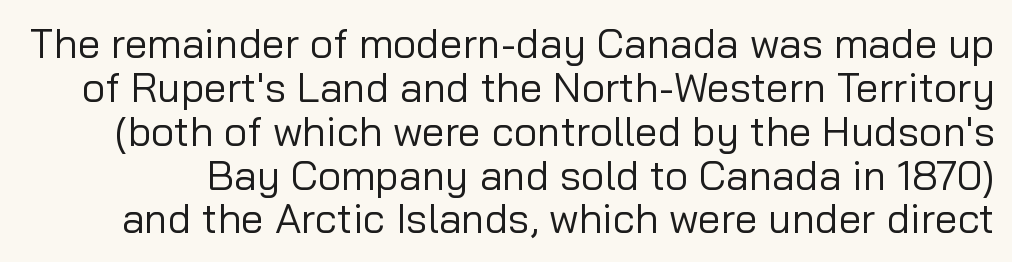
{"serif": "no", "italic": "no", "bold": "no", "weight": "regular", "width": "normal", "stroke_contrast": "low", "x_height": "medium", "monospaced": "no", "underline": "no", "line_spacing": "tight", "line_spacing_ratio": 1.07, "letter_spacing": "normal", "letter_spacing_em": 0.0, "glyph_px": 41}
